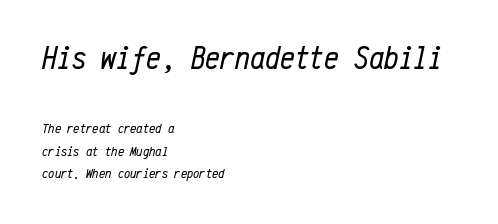
Q: Is the text bold? A: No.
Q: Is the text italic (slanted)? A: Yes, it leans right by about 12 degrees.
Q: Is the text underlined? A: No.
Q: How is the paragraph aligned? A: Left-aligned.
Q: Is the spacing between letters normal or unusually wide? A: Normal.
Q: Is the spacing between lines tight, normal or loose? A: Normal.
Q: Which block of text is set in a larger size, the first (top) or the second (bottom)? A: The first (top) one.
Q: Width (condensed, normal, or wide)? A: Condensed.
Q: Stroke contrast? A: Low.
Q: x-height? A: Medium.
Q: Monospaced? A: Yes.
